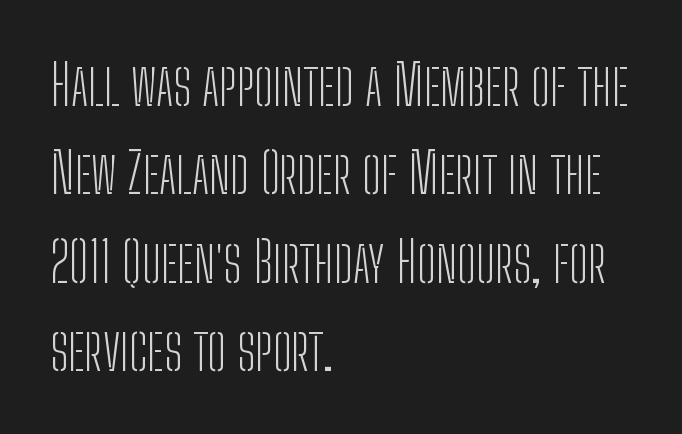
Q: Is the text bold? A: No.
Q: Is the text italic (slanted)? A: No, it is upright.
Q: Is the typeface a serif or a sans-serif typeface? A: Sans-serif.
Q: Is the text underlined? A: No.
Q: How is the paragraph aligned? A: Left-aligned.
Q: Is the spacing between letters normal or unusually wide? A: Normal.
Q: Is the spacing between lines tight, normal or loose? A: Normal.
Q: Width (condensed, normal, or wide)? A: Condensed.
Q: Stroke contrast? A: Low.
Q: x-height? A: Medium.
Q: Monospaced? A: No.
